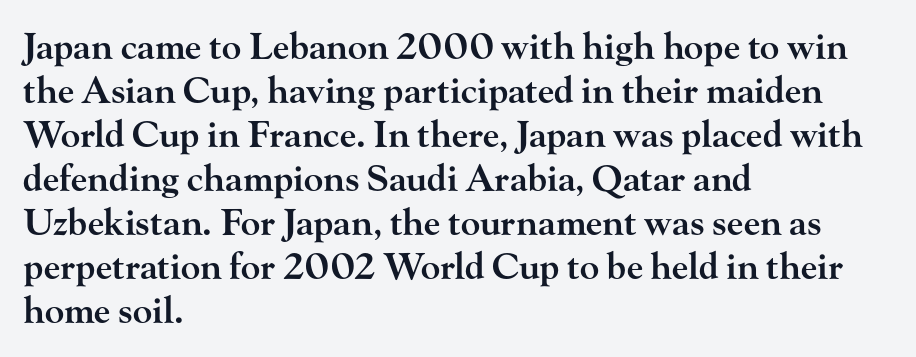
Check where the strokes stop: tiny serifs finish them off. Proportional: the letters do not fall into vertical columns. Posture: upright roman. Horizontally, the lines are justified to the leading edge only. This is the in-between weight designers call semibold or demi.
